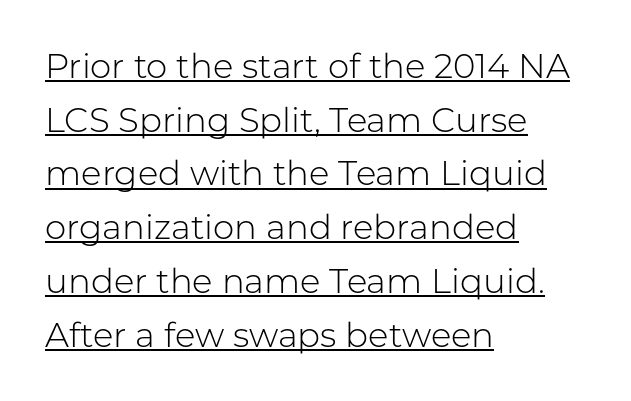
The image shows 34 px light sans-serif type, upright; set left-aligned, normal line spacing (1.58x), normal letter spacing, underlined; low stroke contrast and a medium x-height.
